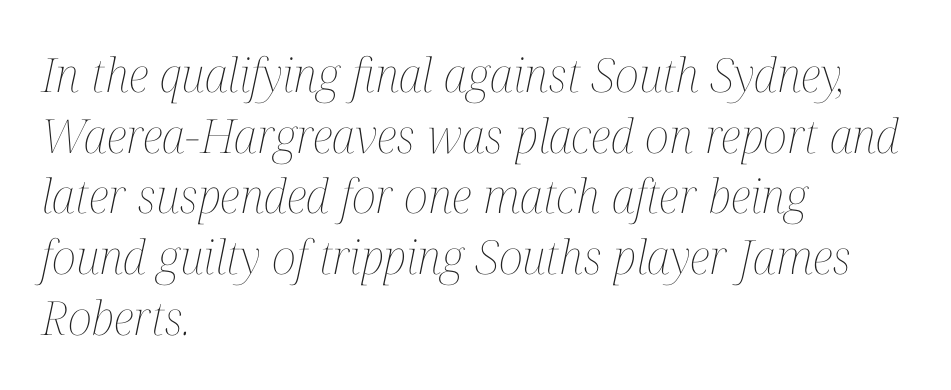
A clean baseline with only descenders dipping below it. The axis of the letterforms is tilted away from vertical. Proportional: the letters do not fall into vertical columns. The text block is weighted toward the left margin, trailing off unevenly rightward. Observe the ordinary spacing: letters are neighbours, not strangers. Line spacing here is normal.
